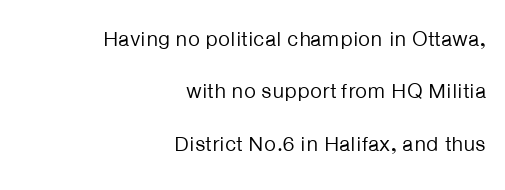
The image shows 21 px text type, upright; set right-aligned, loose line spacing (2.49x), normal letter spacing, not underlined.
